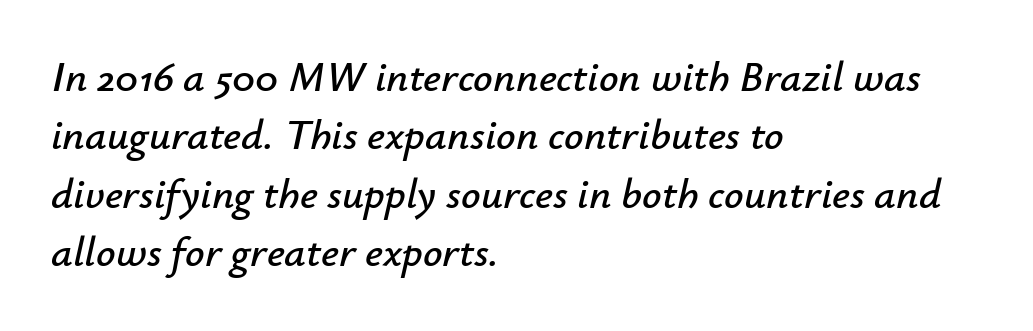
Characters are canted at an angle relative to the baseline's perpendicular. Nobody drew a line under any word here. Rows of type keep a routine distance in the vertical direction. The face used here is proportionally spaced, like ordinary book or web type. These lines are set flush left with a ragged right edge. Words appear dense and cohesive because spacing is normal.
